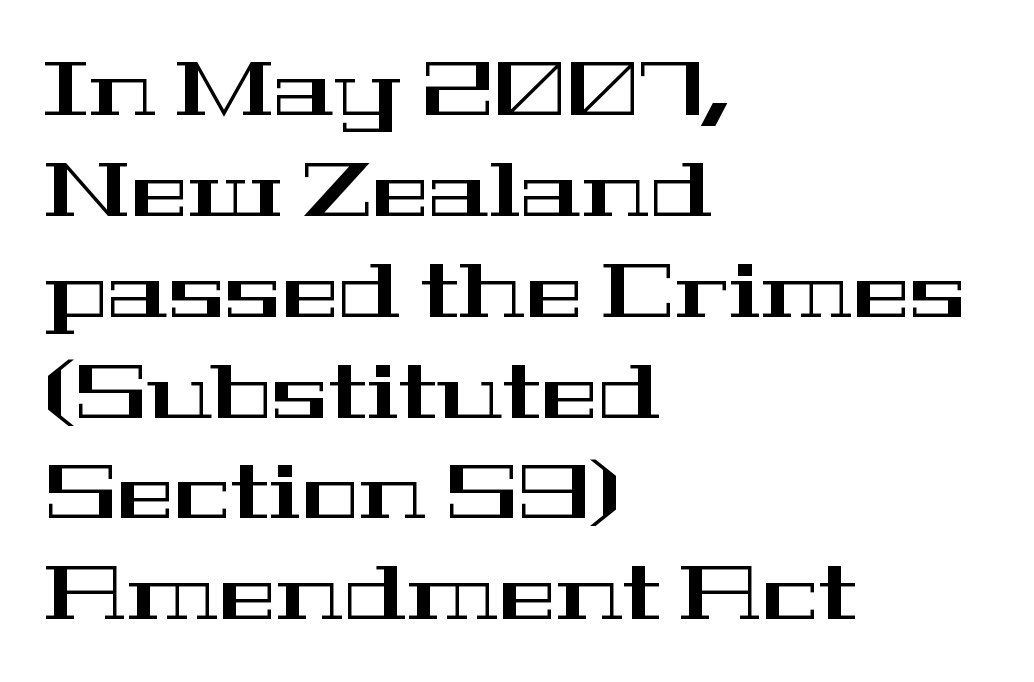
Q: Is the text italic (slanted)? A: No, it is upright.
Q: Is the typeface a serif or a sans-serif typeface? A: Serif.
Q: Is the text underlined? A: No.
Q: How is the paragraph aligned? A: Left-aligned.
Q: Is the spacing between letters normal or unusually wide? A: Normal.
Q: Is the spacing between lines tight, normal or loose? A: Normal.
Q: Width (condensed, normal, or wide)? A: Wide.
Q: Stroke contrast? A: High.
Q: x-height? A: Medium.
Q: Monospaced? A: No.
